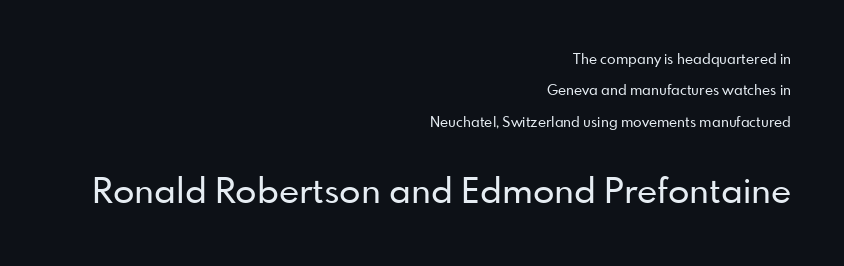
Q: Is the text italic (slanted)? A: No, it is upright.
Q: Is the typeface a serif or a sans-serif typeface? A: Sans-serif.
Q: Is the text underlined? A: No.
Q: How is the paragraph aligned? A: Right-aligned.
Q: Is the spacing between letters normal or unusually wide? A: Normal.
Q: Is the spacing between lines tight, normal or loose? A: Loose.
Q: Which block of text is set in a larger size, the first (top) or the second (bottom)? A: The second (bottom) one.
Q: Width (condensed, normal, or wide)? A: Normal.
Q: Stroke contrast? A: Low.
Q: x-height? A: Small.
Q: Monospaced? A: No.
